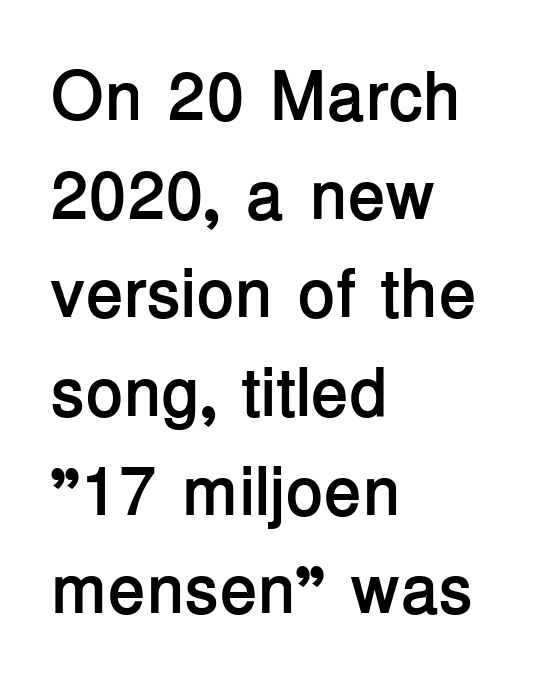
Q: Is the text bold? A: Yes.
Q: Is the text italic (slanted)? A: No, it is upright.
Q: Is the typeface a serif or a sans-serif typeface? A: Sans-serif.
Q: Is the text underlined? A: No.
Q: How is the paragraph aligned? A: Left-aligned.
Q: Is the spacing between letters normal or unusually wide? A: Normal.
Q: Is the spacing between lines tight, normal or loose? A: Normal.
Q: Width (condensed, normal, or wide)? A: Normal.
Q: Stroke contrast? A: Low.
Q: x-height? A: Medium.
Q: Monospaced? A: No.
